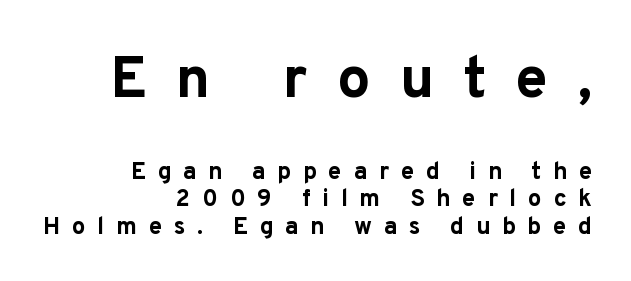
Q: Is the text bold? A: Yes.
Q: Is the text italic (slanted)? A: No, it is upright.
Q: Is the typeface a serif or a sans-serif typeface? A: Sans-serif.
Q: Is the text underlined? A: No.
Q: How is the paragraph aligned? A: Right-aligned.
Q: Is the spacing between letters normal or unusually wide? A: Unusually wide.
Q: Which block of text is set in a larger size, the first (top) or the second (bottom)? A: The first (top) one.
Q: Width (condensed, normal, or wide)? A: Normal.
Q: Stroke contrast? A: Low.
Q: x-height? A: Medium.
Q: Monospaced? A: No.
